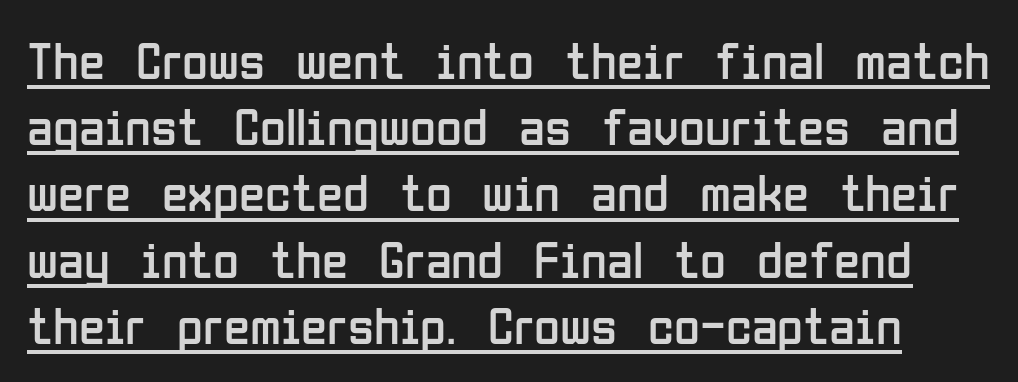
{"serif": "no", "italic": "no", "bold": "no", "weight": "regular", "width": "condensed", "stroke_contrast": "low", "x_height": "medium", "monospaced": "no", "underline": "yes", "line_spacing": "normal", "line_spacing_ratio": 1.25, "letter_spacing": "normal", "letter_spacing_em": 0.0, "glyph_px": 53}
